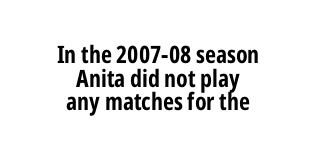
The image shows 24 px bold type, upright; set centered, tight line spacing (0.98x), normal letter spacing, not underlined.
